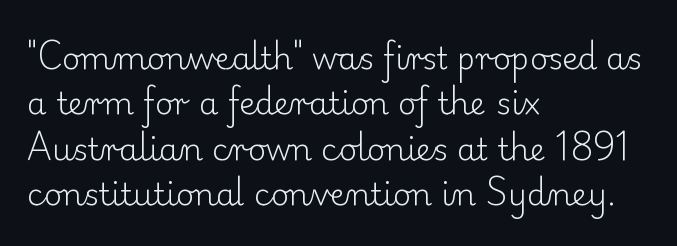
{"italic": "no", "bold": "no", "weight": "light", "width": "normal", "stroke_contrast": "low", "x_height": "small", "monospaced": "no", "underline": "no", "align": "left", "line_spacing": "normal", "line_spacing_ratio": 1.46, "letter_spacing": "normal", "letter_spacing_em": 0.0, "glyph_px": 31}
